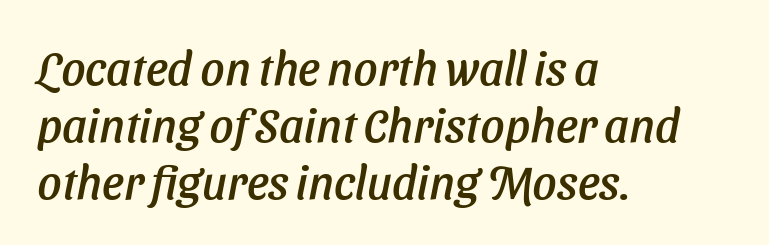
Italic? Definitely — the glyphs are oblique. Inter-character spacing is left at the font's built-in metrics. These lines are rendered in a variable-pitch font. Casual observation: everything's shoved over to the left.
